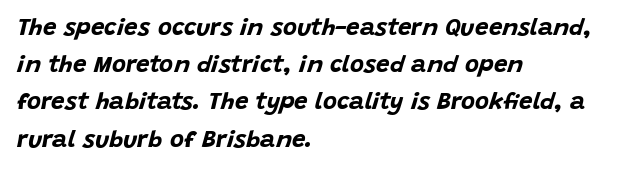
Q: Is the text bold? A: Yes.
Q: Is the text italic (slanted)? A: Yes, it leans right by about 15 degrees.
Q: Is the text underlined? A: No.
Q: How is the paragraph aligned? A: Left-aligned.
Q: Is the spacing between letters normal or unusually wide? A: Normal.
Q: Is the spacing between lines tight, normal or loose? A: Normal.
